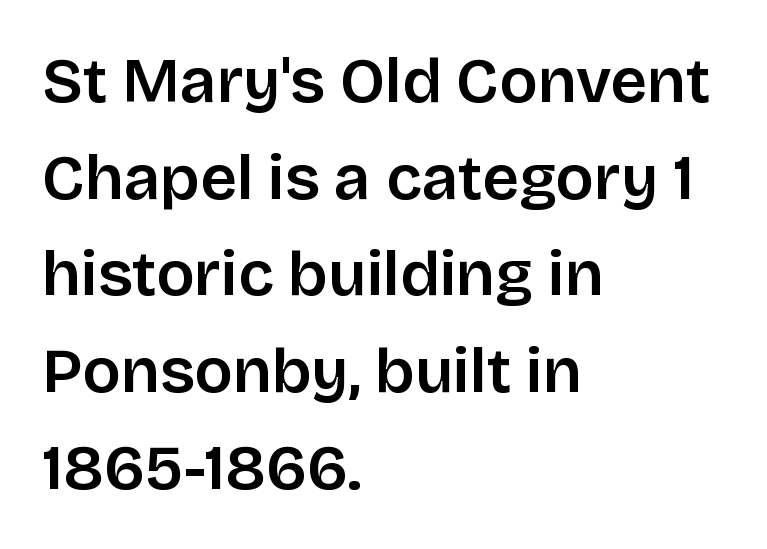
The image shows 64 px sans-serif type, upright; set left-aligned, normal line spacing (1.51x), normal letter spacing, not underlined; low stroke contrast and a large x-height.
